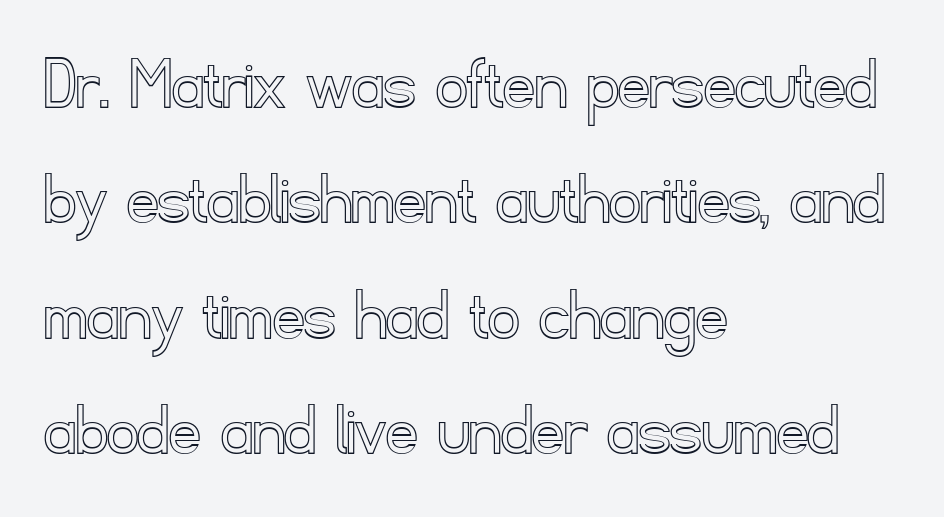
The image shows 77 px text type, upright; set left-aligned, normal line spacing (1.5x), normal letter spacing, not underlined; a small x-height.
